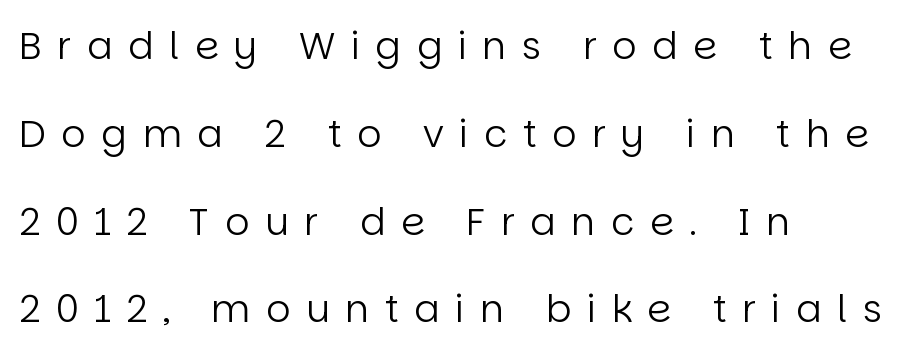
Do the characters align in a grid? No, the font is proportional. The face looks like a standard text weight, possibly lighter. The lettering holds an erect, upright posture throughout. Tracking here is generous; glyphs stand well apart from one another.
